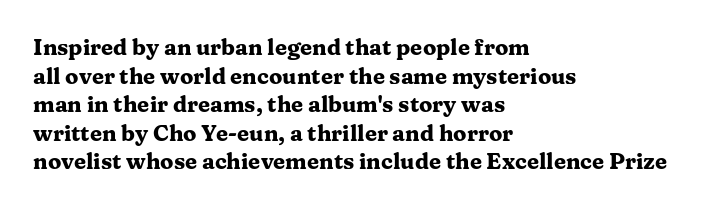
{"italic": "no", "bold": "yes", "underline": "no", "align": "left", "line_spacing": "normal", "line_spacing_ratio": 1.3, "letter_spacing": "normal", "letter_spacing_em": 0.0, "glyph_px": 22}
